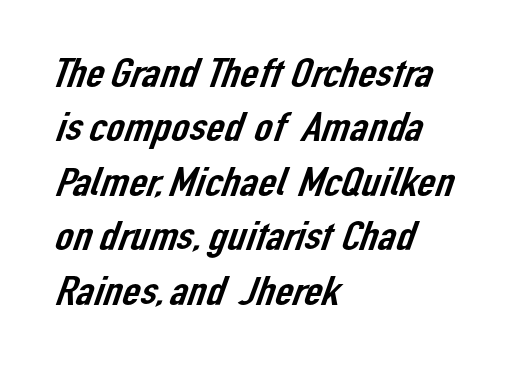
Q: Is the typeface a serif or a sans-serif typeface? A: Sans-serif.
Q: Is the text underlined? A: No.
Q: How is the paragraph aligned? A: Left-aligned.
Q: Is the spacing between letters normal or unusually wide? A: Normal.
Q: Is the spacing between lines tight, normal or loose? A: Normal.
Q: Width (condensed, normal, or wide)? A: Normal.
Q: Stroke contrast? A: Low.
Q: x-height? A: Medium.
Q: Monospaced? A: No.
